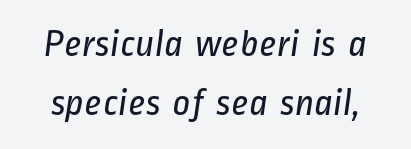
{"serif": "no", "bold": "no", "weight": "regular", "width": "condensed", "stroke_contrast": "low", "x_height": "medium", "monospaced": "no", "underline": "no", "line_spacing": "normal", "line_spacing_ratio": 1.52, "letter_spacing": "normal", "letter_spacing_em": 0.0, "glyph_px": 39}
